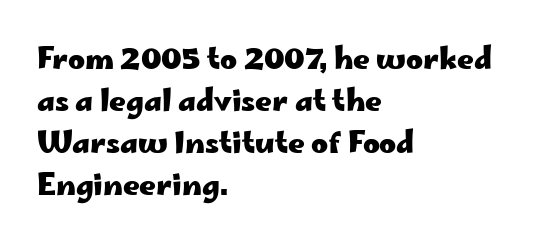
{"serif": "no", "italic": "no", "bold": "yes", "weight": "heavy", "width": "wide", "stroke_contrast": "low", "x_height": "small", "monospaced": "no", "underline": "no", "align": "left", "line_spacing": "normal", "line_spacing_ratio": 1.45, "letter_spacing": "normal", "letter_spacing_em": 0.0, "glyph_px": 29}
